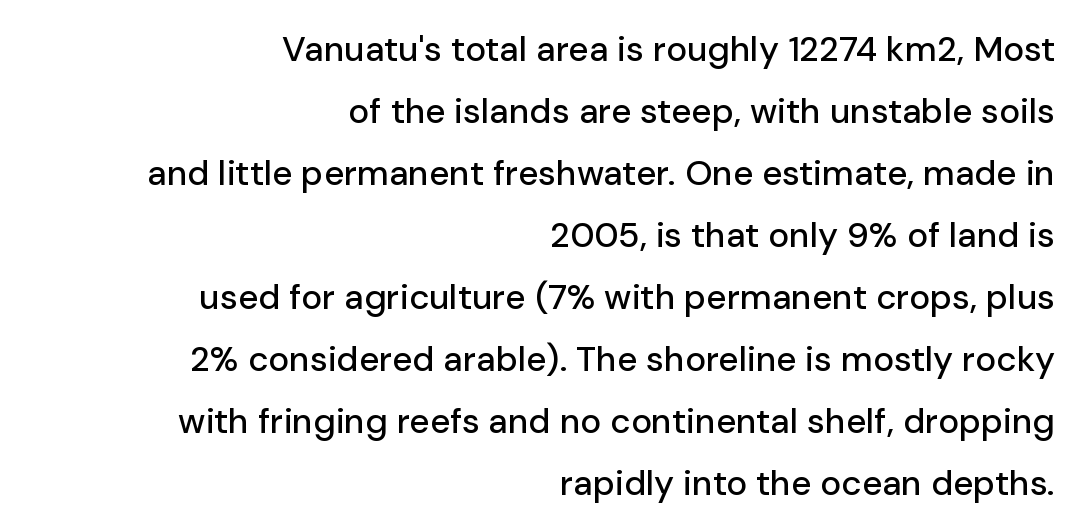
Underlining? Definitely not there. The text was rendered using a sans face with plain stroke endings. This sample has the flowing, uneven cadence of proportional lettering. Notice how the stems are strictly vertical — no italics here. Reading down the block, your eye finds every line finishing at a fixed right position.
